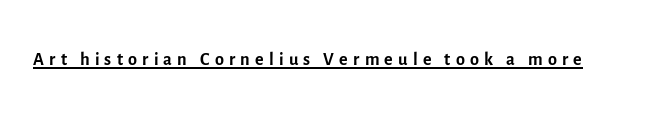
The image shows 26 px text type, upright; set unusually wide letter spacing (+0.2 em), underlined.
